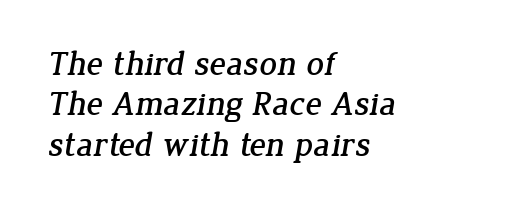
{"serif": "yes", "width": "normal", "stroke_contrast": "low", "x_height": "medium", "monospaced": "no", "underline": "no", "align": "left", "line_spacing_ratio": 1.19, "letter_spacing": "normal", "letter_spacing_em": 0.0, "glyph_px": 34}
